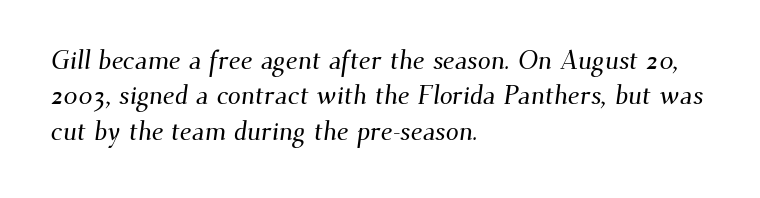
{"underline": "no", "align": "left", "line_spacing": "normal", "line_spacing_ratio": 1.36, "letter_spacing": "normal", "letter_spacing_em": 0.0, "glyph_px": 26}
